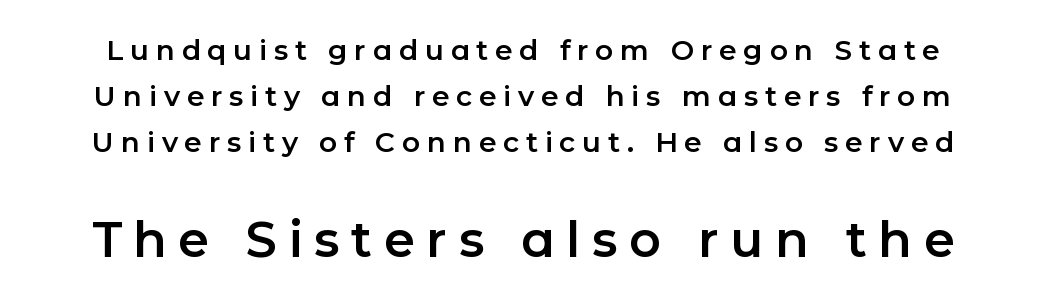
{"serif": "no", "italic": "no", "width": "normal", "stroke_contrast": "low", "x_height": "medium", "monospaced": "no", "underline": "no", "line_spacing": "normal", "line_spacing_ratio": 1.64, "letter_spacing": "wide", "letter_spacing_em": 0.24, "larger_block": "second", "size_ratio": 1.75, "glyph_px": 49}
